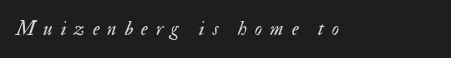
The image shows 20 px text type, italic (leaning right); set unusually wide letter spacing (+0.4 em), not underlined.
